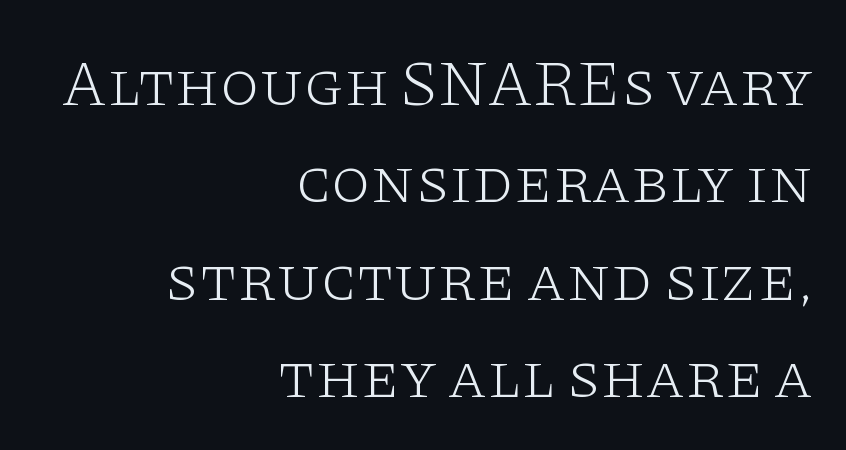
Q: Is the text bold? A: No.
Q: Is the text italic (slanted)? A: No, it is upright.
Q: Is the typeface a serif or a sans-serif typeface? A: Serif.
Q: Is the text underlined? A: No.
Q: How is the paragraph aligned? A: Right-aligned.
Q: Is the spacing between letters normal or unusually wide? A: Normal.
Q: Is the spacing between lines tight, normal or loose? A: Normal.
Q: Width (condensed, normal, or wide)? A: Wide.
Q: Stroke contrast? A: Low.
Q: x-height? A: Large.
Q: Monospaced? A: No.
